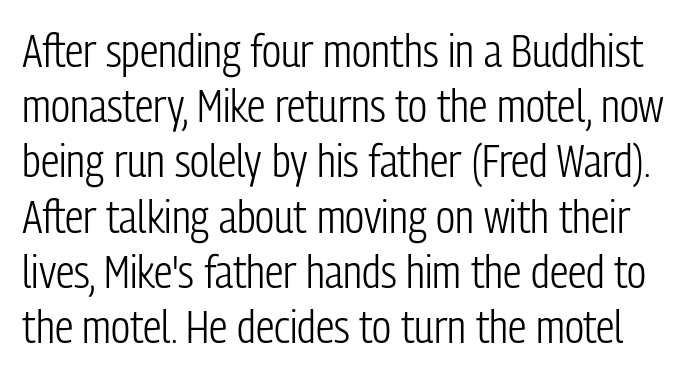
Unmarked baselines from the first word to the last. Vertical stems look standard width or narrower in stroke. A sans-serif font was chosen for this passage. Observe the ordinary spacing: letters are neighbours, not strangers.
